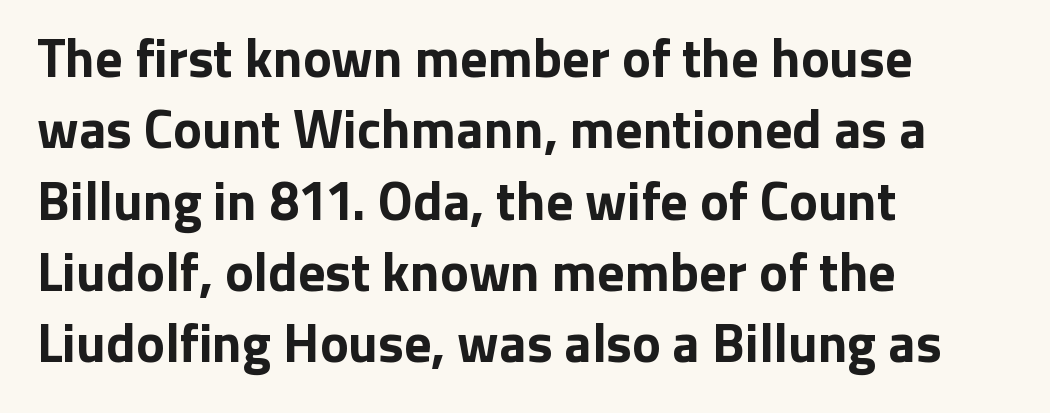
{"serif": "no", "italic": "no", "bold": "yes", "weight": "bold", "width": "normal", "stroke_contrast": "low", "x_height": "medium", "monospaced": "no", "underline": "no", "align": "left", "line_spacing": "normal", "line_spacing_ratio": 1.32, "letter_spacing": "normal", "letter_spacing_em": 0.0, "glyph_px": 54}
